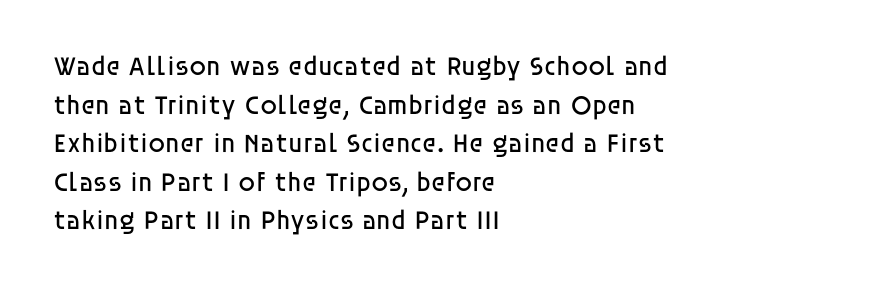
{"italic": "no", "bold": "no", "underline": "no", "align": "left", "line_spacing": "normal", "line_spacing_ratio": 1.43, "letter_spacing": "normal", "letter_spacing_em": 0.0, "glyph_px": 27}
